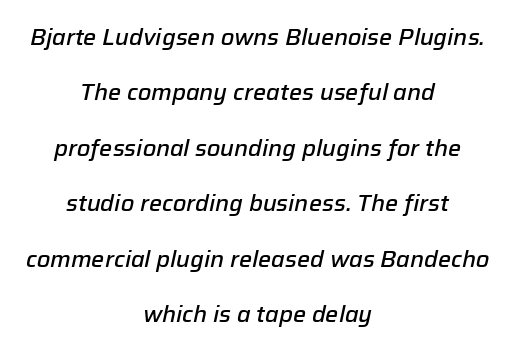
The image shows 23 px text type, italic (leaning right); set centered, loose line spacing (2.41x), normal letter spacing, not underlined.
